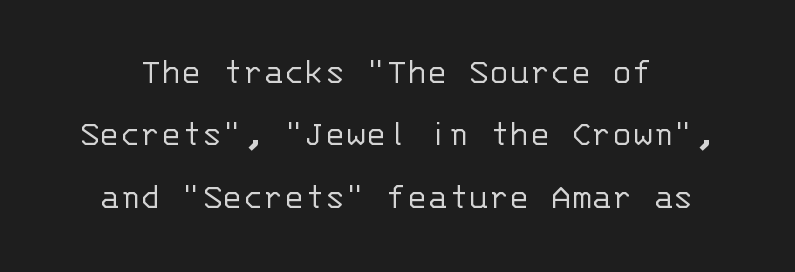
{"serif": "no", "italic": "no", "bold": "no", "weight": "light", "width": "normal", "stroke_contrast": "low", "x_height": "large", "monospaced": "yes", "underline": "no", "line_spacing": "normal", "line_spacing_ratio": 1.64, "letter_spacing": "normal", "letter_spacing_em": 0.0, "glyph_px": 38}
